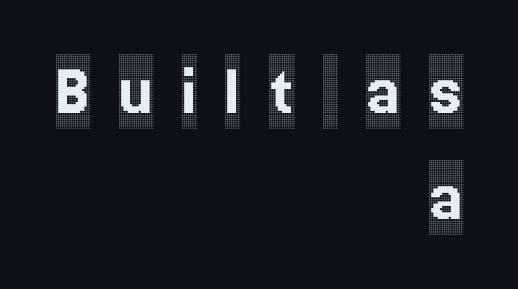
Think of a printed novel: that variable character pitch is what you see here. Little horizontal feet cap the strokes, marking this as serif type. Quick note: interline space is typical. Any mark beneath the type? The region is blank. Here the glyphs are tracked loosely, breaking word shapes into spaced letters.
